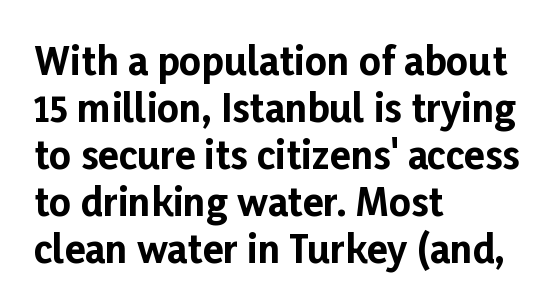
Q: Is the text bold? A: Yes.
Q: Is the text italic (slanted)? A: No, it is upright.
Q: Is the typeface a serif or a sans-serif typeface? A: Sans-serif.
Q: Is the text underlined? A: No.
Q: How is the paragraph aligned? A: Left-aligned.
Q: Is the spacing between letters normal or unusually wide? A: Normal.
Q: Width (condensed, normal, or wide)? A: Normal.
Q: Stroke contrast? A: Low.
Q: x-height? A: Medium.
Q: Monospaced? A: No.
